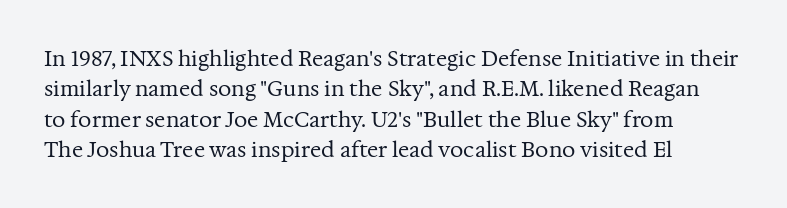
{"italic": "no", "bold": "no", "underline": "no", "align": "left", "line_spacing": "normal", "line_spacing_ratio": 1.45, "letter_spacing": "normal", "letter_spacing_em": 0.0, "glyph_px": 21}
